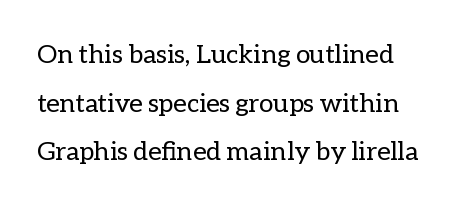
Q: Is the text bold? A: No.
Q: Is the text italic (slanted)? A: No, it is upright.
Q: Is the text underlined? A: No.
Q: How is the paragraph aligned? A: Left-aligned.
Q: Is the spacing between letters normal or unusually wide? A: Normal.
